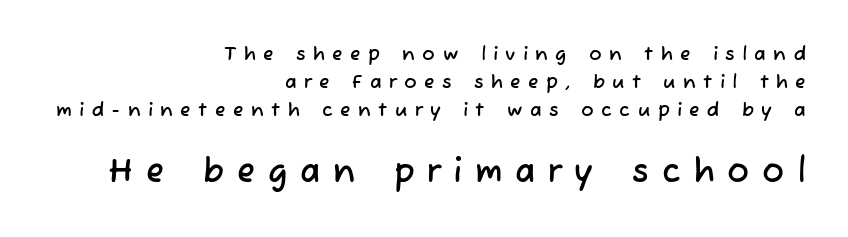
The image shows 33 px sans-serif type; set right-aligned, normal line spacing (1.47x), unusually wide letter spacing (+0.39 em), not underlined; the second (bottom) block is 1.74x larger; low stroke contrast and a medium x-height.
